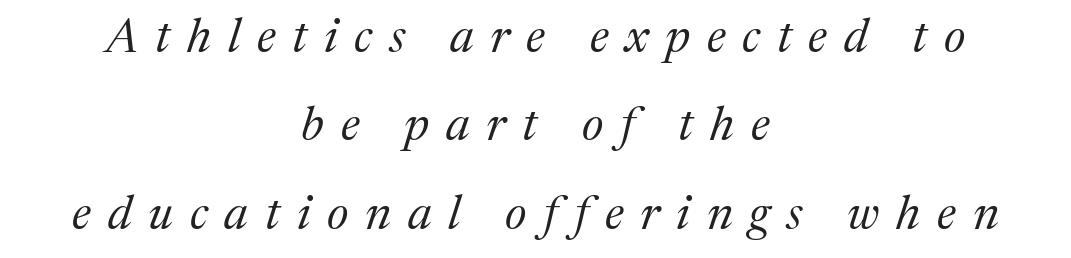
The image shows 48 px regular-weight serif type, italic (leaning right); set centered, line spacing 1.84x, unusually wide letter spacing (+0.35 em), not underlined; medium stroke contrast and a medium x-height.
